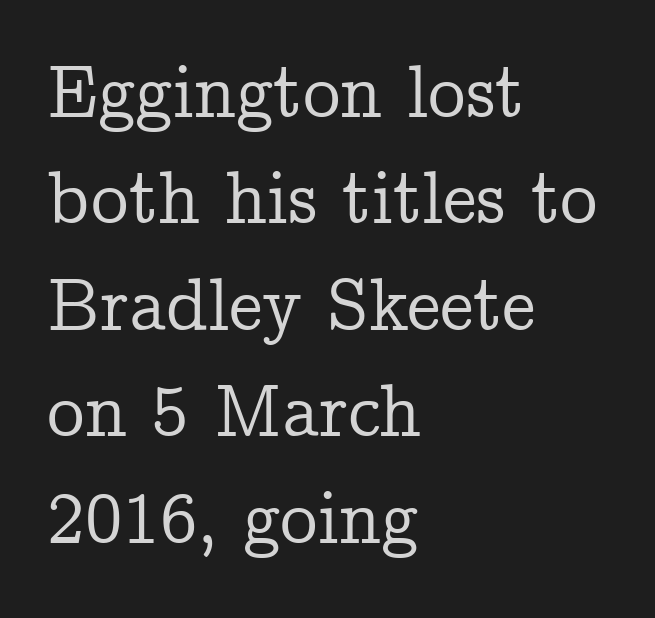
The ragged edge is on the right, which tells us the setting is flush left. The glyphs are unaccompanied by any horizontal stroke below them. Character widths vary here, with narrow letters taking less room than wide ones. Is there much room between lines? A standard amount, neither cramped nor airy. The letters stand upright; this is a roman face. Classification — serif.
